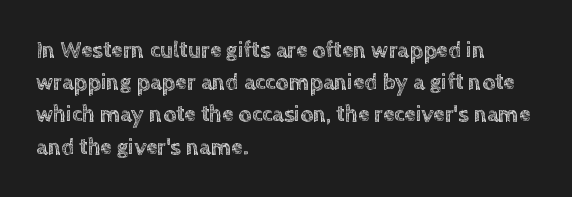
{"italic": "no", "underline": "no", "align": "left", "line_spacing": "normal", "line_spacing_ratio": 1.4, "letter_spacing": "normal", "letter_spacing_em": 0.0, "glyph_px": 23}
